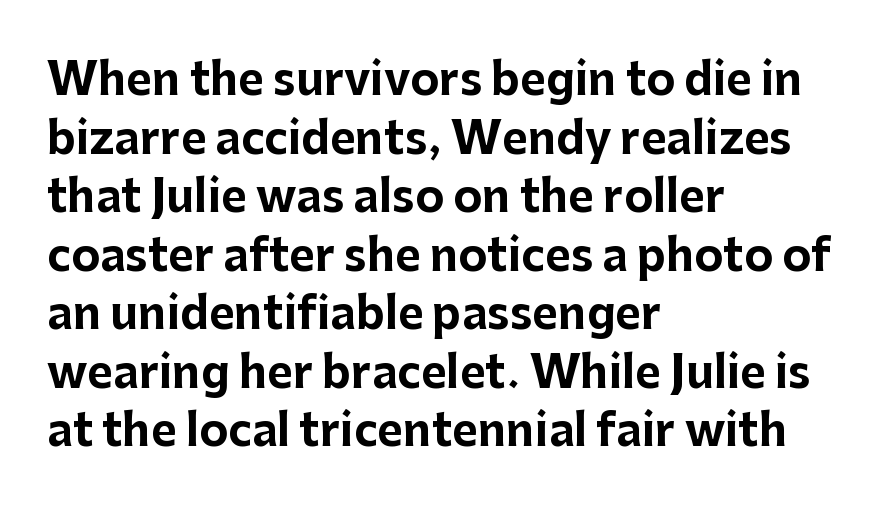
{"serif": "no", "italic": "no", "bold": "yes", "weight": "bold", "width": "normal", "stroke_contrast": "low", "x_height": "medium", "monospaced": "no", "underline": "no", "align": "left", "line_spacing": "normal", "line_spacing_ratio": 1.33, "letter_spacing": "normal", "letter_spacing_em": 0.0, "glyph_px": 44}
